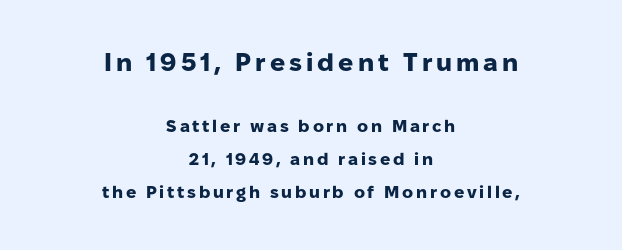
Q: Is the text bold? A: Yes.
Q: Is the text italic (slanted)? A: No, it is upright.
Q: Is the text underlined? A: No.
Q: How is the paragraph aligned? A: Centered.
Q: Is the spacing between lines tight, normal or loose? A: Loose.
Q: Which block of text is set in a larger size, the first (top) or the second (bottom)? A: The first (top) one.
